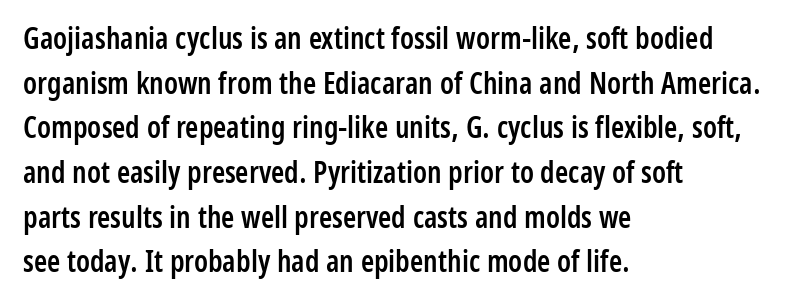
Unlike italic type, these characters show no tilt at all. The text block is weighted toward the left margin, trailing off unevenly rightward. Regular leading. Spacing verdict: proportional, widths tailored to each character. Check the space under the baseline: it is left empty.
